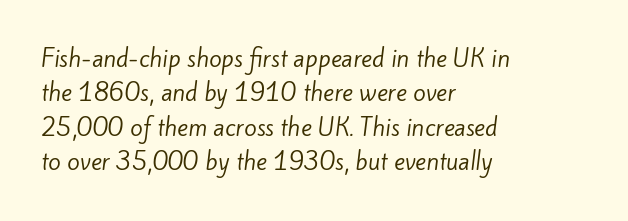
On a weight scale, this lands at 450 or below. Tracking here is standard; glyphs follow each other at the usual distance. Anything drawn beneath the words? Only blank space. Notice how the passage keeps a crisp vertical edge on the left only. The line-height multiplier appears to be the usual default.
